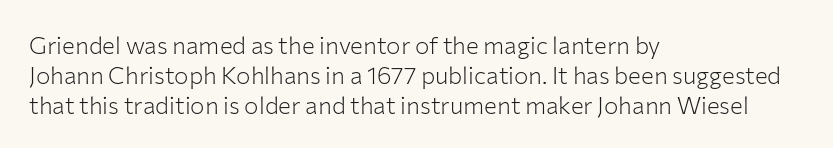
Q: Is the text bold? A: No.
Q: Is the text italic (slanted)? A: No, it is upright.
Q: Is the text underlined? A: No.
Q: How is the paragraph aligned? A: Left-aligned.
Q: Is the spacing between letters normal or unusually wide? A: Normal.
Q: Is the spacing between lines tight, normal or loose? A: Normal.
